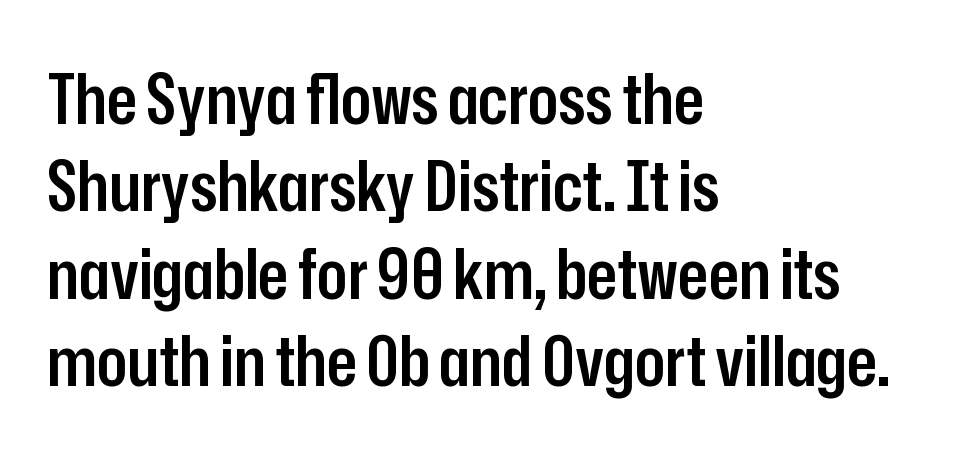
The lines sit at an ordinary, default distance from one another. Think of a printed novel: that variable character pitch is what you see here. Each line starts at the same left margin while the right side varies. Quick note: underline off.
